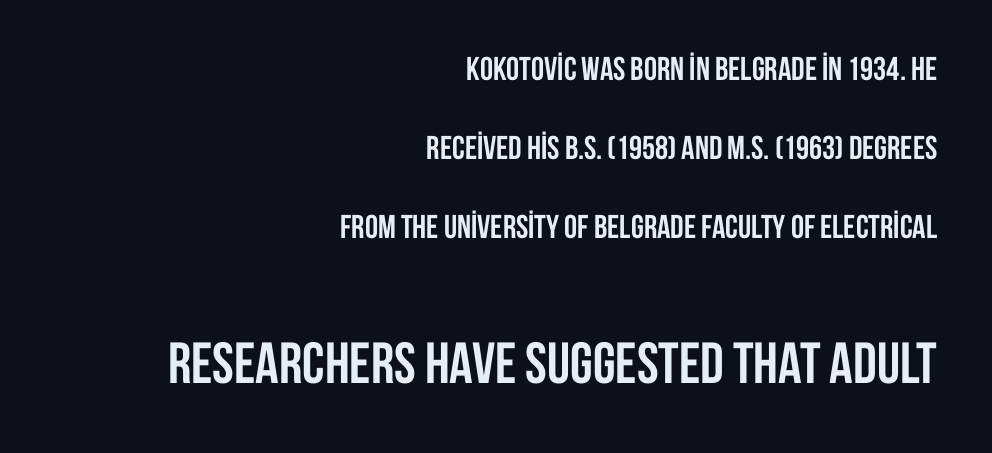
The image shows 58 px semibold, condensed sans-serif type, upright; set right-aligned, loose line spacing (2.4x), normal letter spacing, not underlined; the second (bottom) block is 1.76x larger; low stroke contrast and a large x-height.
